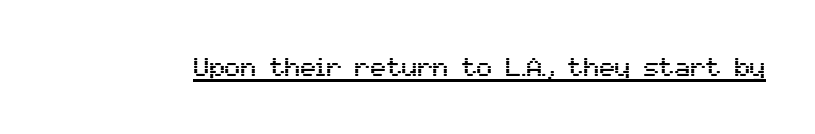
Q: Is the text italic (slanted)? A: No, it is upright.
Q: Is the text underlined? A: Yes.
Q: Is the spacing between letters normal or unusually wide? A: Normal.
